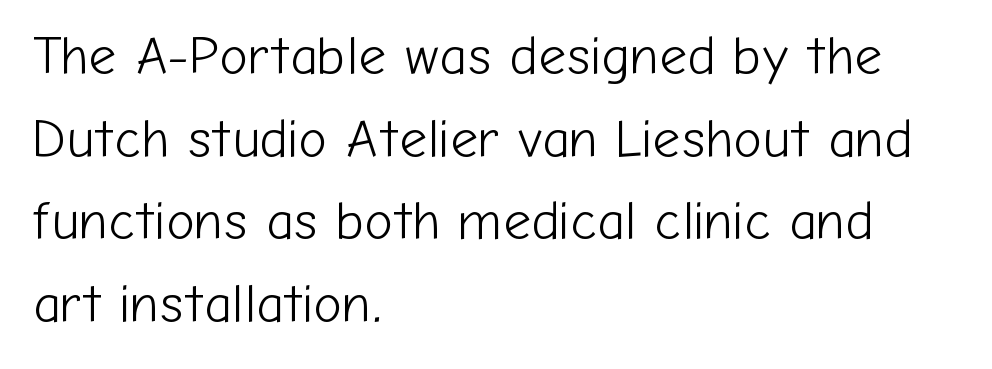
Q: Is the text bold? A: No.
Q: Is the text italic (slanted)? A: No, it is upright.
Q: Is the typeface a serif or a sans-serif typeface? A: Sans-serif.
Q: Is the text underlined? A: No.
Q: How is the paragraph aligned? A: Left-aligned.
Q: Is the spacing between letters normal or unusually wide? A: Normal.
Q: Is the spacing between lines tight, normal or loose? A: Normal.
Q: Width (condensed, normal, or wide)? A: Normal.
Q: Stroke contrast? A: Low.
Q: x-height? A: Medium.
Q: Monospaced? A: No.
